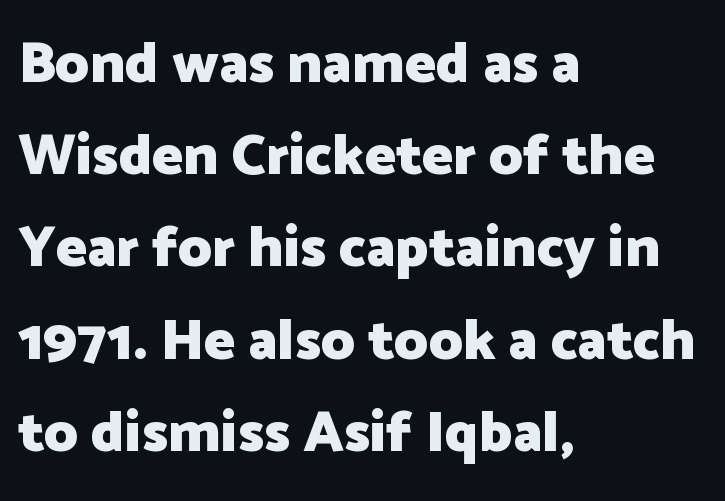
{"serif": "no", "italic": "no", "bold": "yes", "weight": "heavy", "width": "normal", "stroke_contrast": "low", "x_height": "medium", "monospaced": "no", "underline": "no", "align": "left", "line_spacing": "normal", "line_spacing_ratio": 1.59, "letter_spacing": "normal", "letter_spacing_em": 0.0, "glyph_px": 58}
